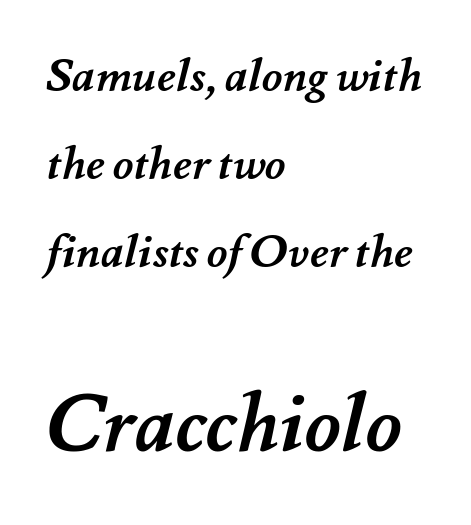
The gaps between neighbouring characters are ordinary and unremarkable. Thick stems and heavy bowls — unmistakably bold. Varying glyph widths throughout — classic text-font behaviour. Descender tails drop into unmarked territory.
